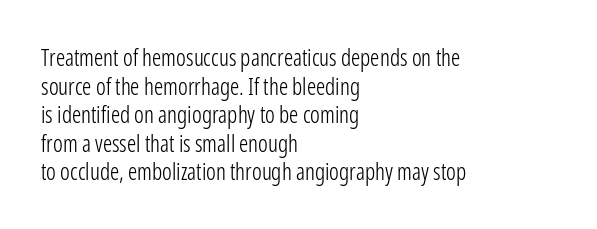
Beneath every word, the page is bare. On a weight scale, this lands at 450 or below. Look at the tracking — it's just the regular setting, nothing added. The typesetter chose a ragged-right arrangement here. Upright lettering throughout.
